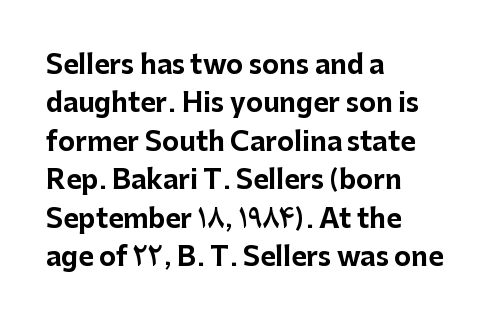
The image shows 26 px bold type, upright; set left-aligned, normal line spacing (1.48x), normal letter spacing, not underlined.
